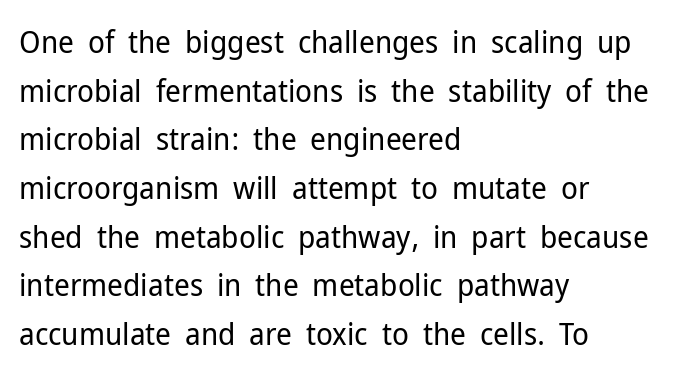
Compared with a typical body face, this is equally light or lighter still. Teacher's note: observe the even left margin — that is flush-left alignment. Is this a fixed-width face? No — the glyphs have proportional, varying widths. The letters stand straight up with perfectly vertical stems. This sample uses plain, unmodified letter spacing.
